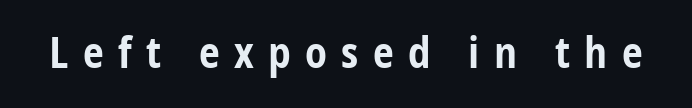
{"serif": "no", "italic": "no", "bold": "yes", "weight": "bold", "width": "condensed", "stroke_contrast": "low", "x_height": "medium", "monospaced": "no", "underline": "no", "letter_spacing": "wide", "letter_spacing_em": 0.34, "glyph_px": 42}
